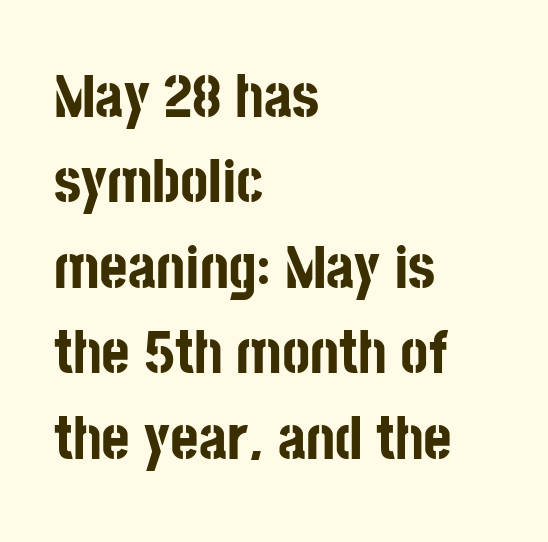
The face used here is proportionally spaced, like ordinary book or web type. What kind of face is this? One without serifs — a sans. Only glyphs here, with clear space below each row. The line texture is even and compact thanks to regular tracking.
